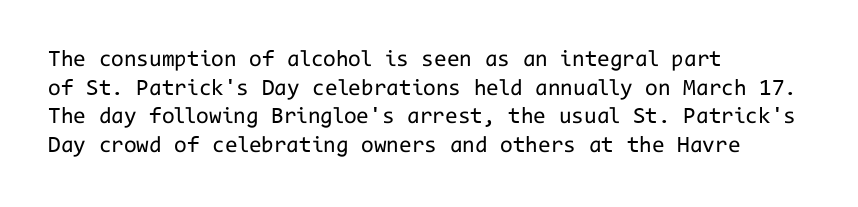
The lines sit at an ordinary, default distance from one another. The text block is weighted toward the left margin, trailing off unevenly rightward. Tracking value appears to be zero — textbook default spacing. Has an underline been added? It has not. Stroke mass is kept to a normal reading level or below.
